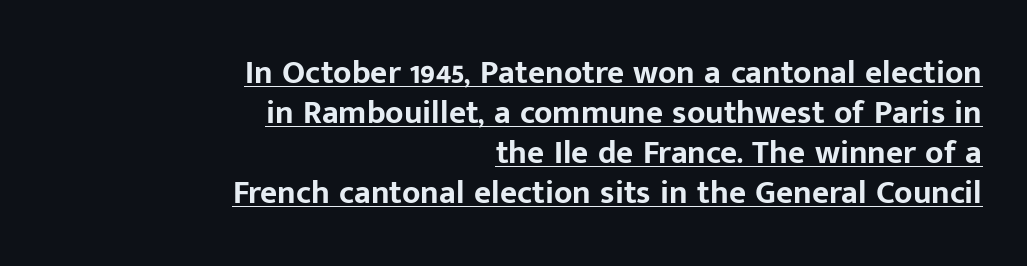
Q: Is the text bold? A: Yes.
Q: Is the text italic (slanted)? A: No, it is upright.
Q: Is the typeface a serif or a sans-serif typeface? A: Sans-serif.
Q: Is the text underlined? A: Yes.
Q: How is the paragraph aligned? A: Right-aligned.
Q: Is the spacing between letters normal or unusually wide? A: Normal.
Q: Width (condensed, normal, or wide)? A: Normal.
Q: Stroke contrast? A: Low.
Q: x-height? A: Medium.
Q: Monospaced? A: No.
